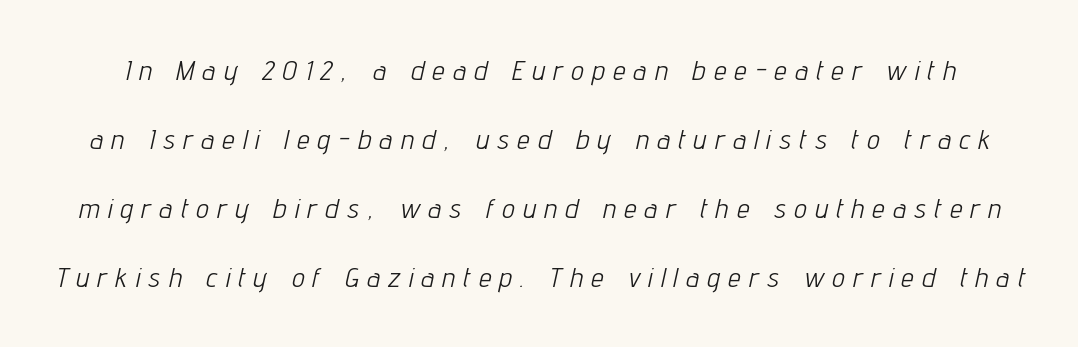
The gap between lines stays unmarked. It's the slanting kind of type. The face used here is rendered with a markedly widened letterfit. Ink coverage per letter is moderate at most.
